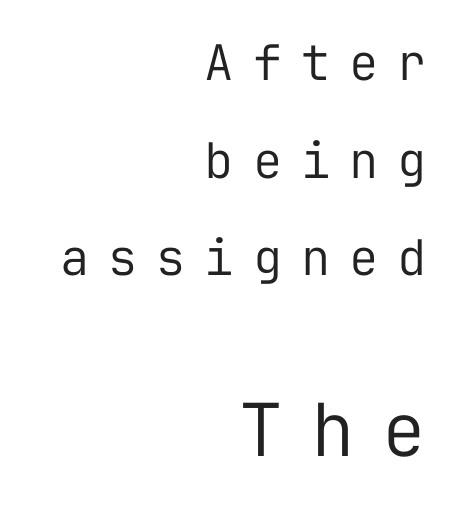
Q: Is the text bold? A: No.
Q: Is the text italic (slanted)? A: No, it is upright.
Q: Is the typeface a serif or a sans-serif typeface? A: Sans-serif.
Q: Is the text underlined? A: No.
Q: How is the paragraph aligned? A: Right-aligned.
Q: Is the spacing between letters normal or unusually wide? A: Unusually wide.
Q: Is the spacing between lines tight, normal or loose? A: Loose.
Q: Which block of text is set in a larger size, the first (top) or the second (bottom)? A: The second (bottom) one.
Q: Width (condensed, normal, or wide)? A: Normal.
Q: Stroke contrast? A: Low.
Q: x-height? A: Medium.
Q: Monospaced? A: Yes.
